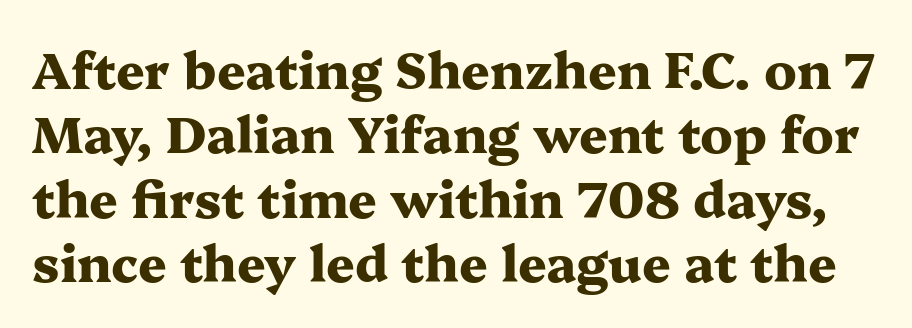
{"serif": "yes", "italic": "no", "bold": "yes", "weight": "heavy", "width": "wide", "stroke_contrast": "medium", "x_height": "medium", "monospaced": "no", "underline": "no", "line_spacing": "normal", "line_spacing_ratio": 1.29, "letter_spacing": "normal", "letter_spacing_em": 0.0, "glyph_px": 50}
